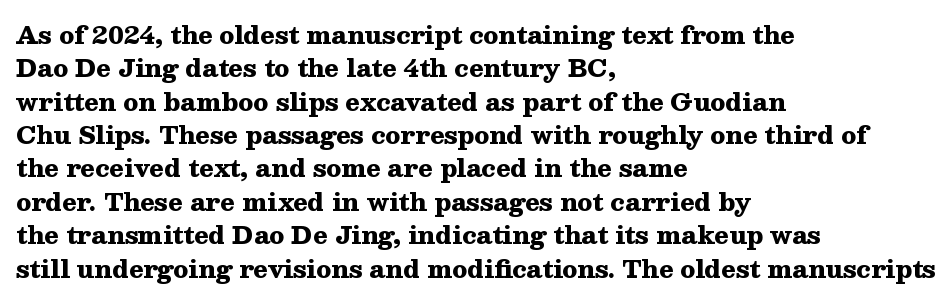
You can tell it's not italic because the verticals are truly vertical. Descender tails drop into unmarked territory. Baseline-to-baseline distance is the conventional proportion of letter height. Nobody touched the tracking dial on this one. Thick stems and heavy bowls — unmistakably bold. One-word summary of the alignment: left.
